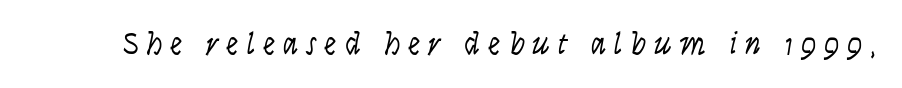
Think of a printed novel: that variable character pitch is what you see here. How are the letters spaced? Widely, with obvious added tracking. The lettering tilts uniformly, giving the passage an italic look. No letter is thick-stroked: the sample isn't bold. The space directly below the letters is spotless.
